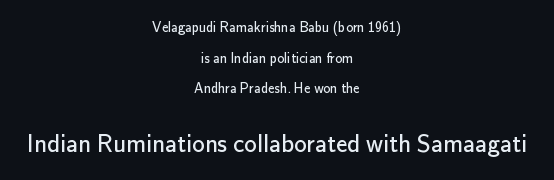
The image shows 25 px text type, upright; set centered, loose line spacing (2.19x), normal letter spacing, not underlined; the second (bottom) block is 1.79x larger.
